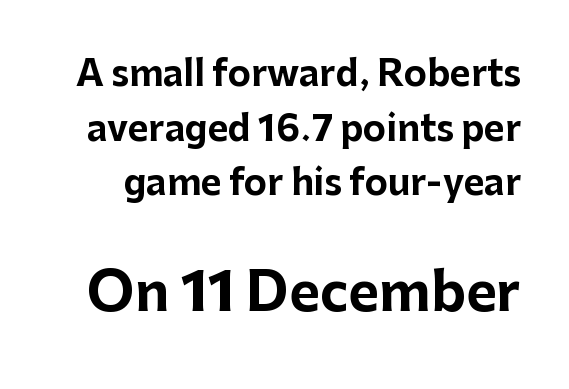
The image shows 53 px bold sans-serif type, upright; set normal line spacing (1.56x), normal letter spacing, not underlined; the second (bottom) block is 1.51x larger; low stroke contrast and a medium x-height.
